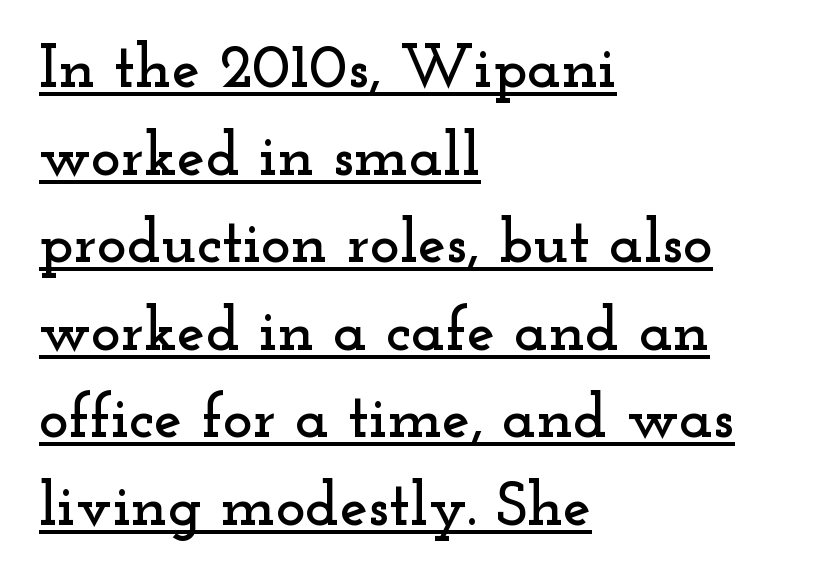
When letters stand straight like this, we call the style roman or upright. The rendering uses natural spacing where letterforms have individual widths. This block has exactly the height ordinary leading produces. Typeset ragged right — the left edge is the straight one. Does the type have serifs? Yes, each stem ends in a small foot. Notice how a bar underscores the lettering throughout.
